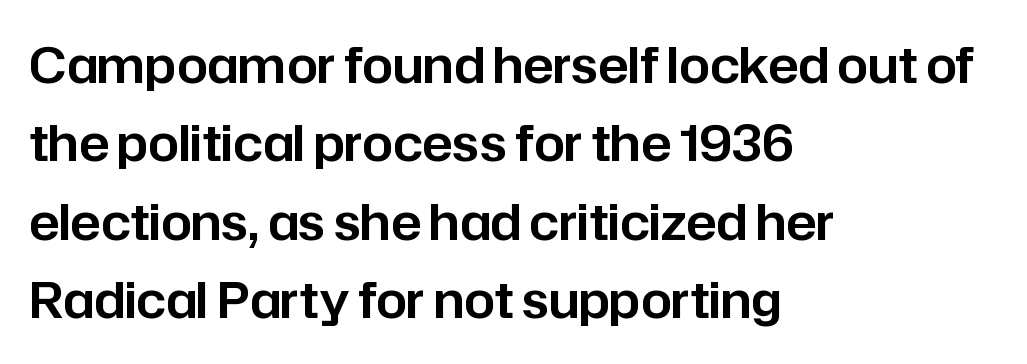
Q: Is the text italic (slanted)? A: No, it is upright.
Q: Is the typeface a serif or a sans-serif typeface? A: Sans-serif.
Q: Is the text underlined? A: No.
Q: How is the paragraph aligned? A: Left-aligned.
Q: Is the spacing between letters normal or unusually wide? A: Normal.
Q: Is the spacing between lines tight, normal or loose? A: Normal.
Q: Width (condensed, normal, or wide)? A: Normal.
Q: Stroke contrast? A: Low.
Q: x-height? A: Medium.
Q: Monospaced? A: No.
